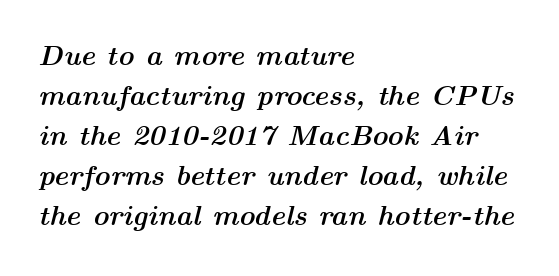
Q: Is the text bold? A: Yes.
Q: Is the text italic (slanted)? A: Yes, it leans right by about 14 degrees.
Q: Is the text underlined? A: No.
Q: How is the paragraph aligned? A: Left-aligned.
Q: Is the spacing between letters normal or unusually wide? A: Normal.
Q: Is the spacing between lines tight, normal or loose? A: Normal.
Q: Width (condensed, normal, or wide)? A: Wide.
Q: Stroke contrast? A: Medium.
Q: x-height? A: Medium.
Q: Monospaced? A: No.
